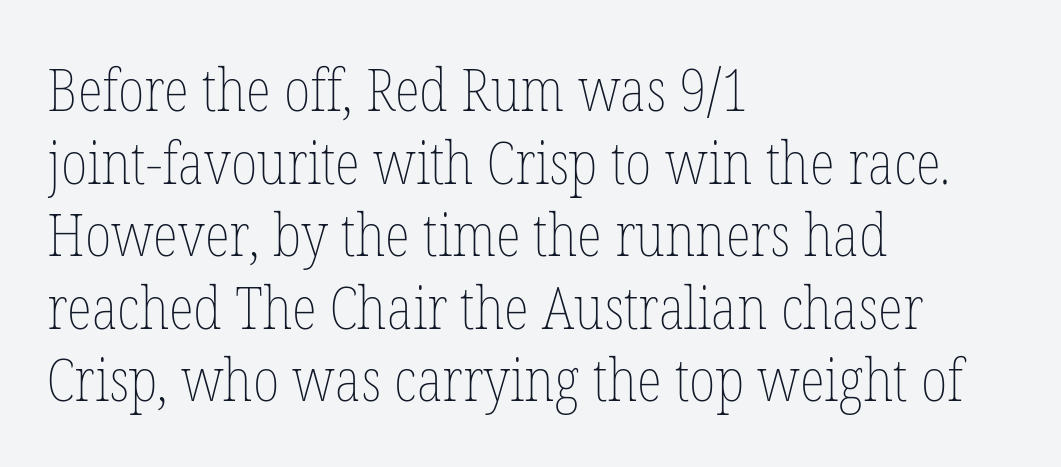
The image shows 59 px thin, condensed type, upright; set left-aligned, line spacing 1.23x, normal letter spacing, not underlined; low stroke contrast and a medium x-height.
